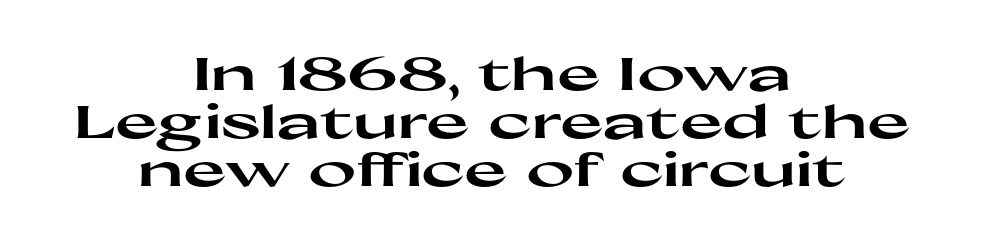
{"serif": "no", "italic": "no", "bold": "yes", "weight": "heavy", "width": "wide", "stroke_contrast": "high", "x_height": "medium", "monospaced": "no", "underline": "no", "align": "center", "line_spacing": "tight", "line_spacing_ratio": 1.04, "letter_spacing": "normal", "letter_spacing_em": 0.0, "glyph_px": 46}
